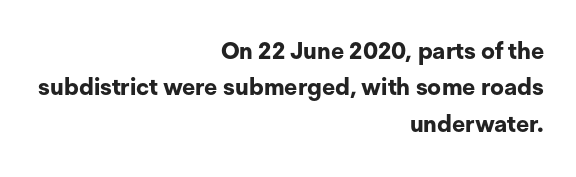
{"italic": "no", "bold": "yes", "underline": "no", "align": "right", "line_spacing": "normal", "line_spacing_ratio": 1.58, "letter_spacing": "normal", "letter_spacing_em": 0.0, "glyph_px": 23}
